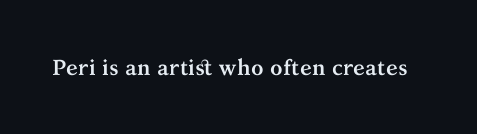
{"italic": "no", "bold": "yes", "underline": "no", "letter_spacing": "normal", "letter_spacing_em": 0.0, "glyph_px": 22}
